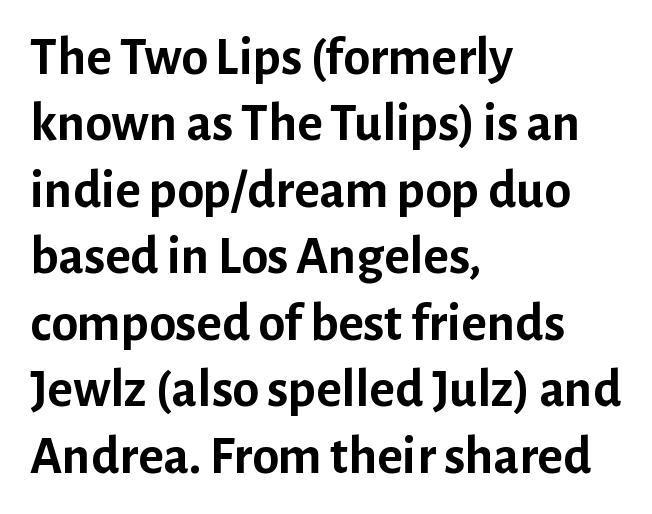
{"serif": "no", "italic": "no", "bold": "yes", "weight": "semibold", "width": "normal", "stroke_contrast": "low", "x_height": "medium", "monospaced": "no", "underline": "no", "align": "left", "line_spacing_ratio": 1.23, "letter_spacing": "normal", "letter_spacing_em": 0.0, "glyph_px": 54}
